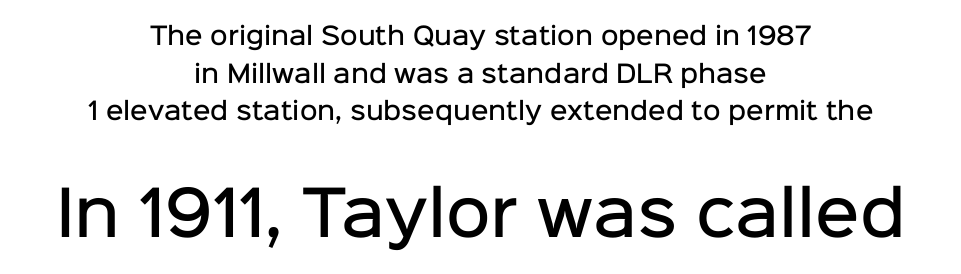
The image shows 61 px semibold sans-serif type, upright; set centered, normal line spacing (1.57x), normal letter spacing, not underlined; the second (bottom) block is 2.54x larger; low stroke contrast and a medium x-height.
